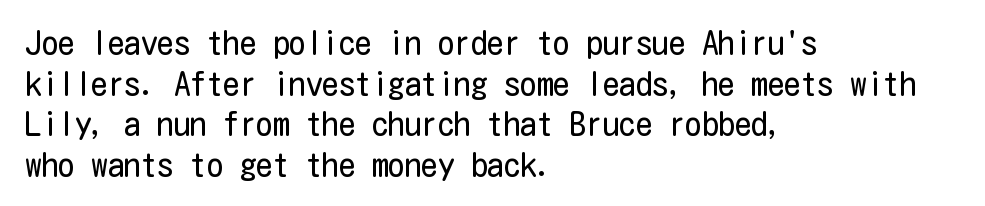
{"serif": "no", "italic": "no", "bold": "no", "weight": "regular", "width": "condensed", "stroke_contrast": "low", "x_height": "medium", "underline": "no", "align": "left", "line_spacing_ratio": 1.23, "letter_spacing": "normal", "letter_spacing_em": 0.0, "glyph_px": 33}
